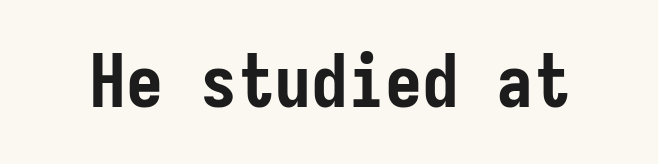
{"serif": "no", "italic": "no", "bold": "yes", "weight": "semibold", "width": "condensed", "stroke_contrast": "low", "x_height": "medium", "underline": "no", "letter_spacing": "normal", "letter_spacing_em": 0.0, "glyph_px": 74}
